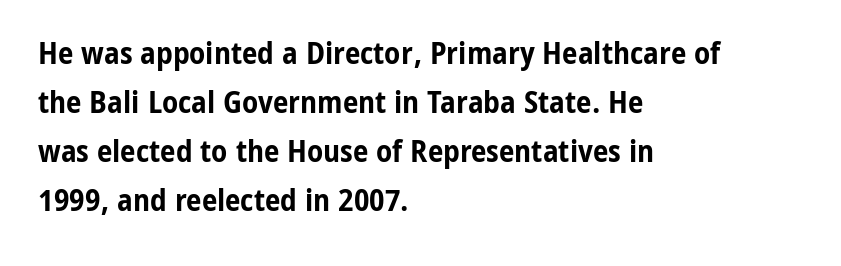
Stroke thickness is high; the sample reads as a true bold. Is there much room between lines? A standard amount, neither cramped nor airy. These lines were composed using upright roman letters. A typesetter would call this zero additional tracking. Proportional: the letters do not fall into vertical columns.
